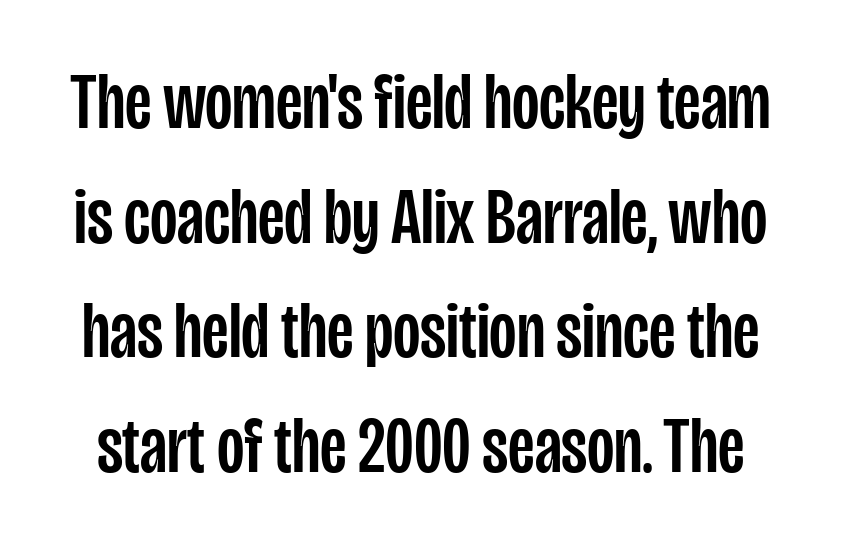
A typesetter would call this proportional, since set widths differ per character. No extra tracking has been applied to these lines. Type without underlining. A typesetter would mark this as roman, not italic.
